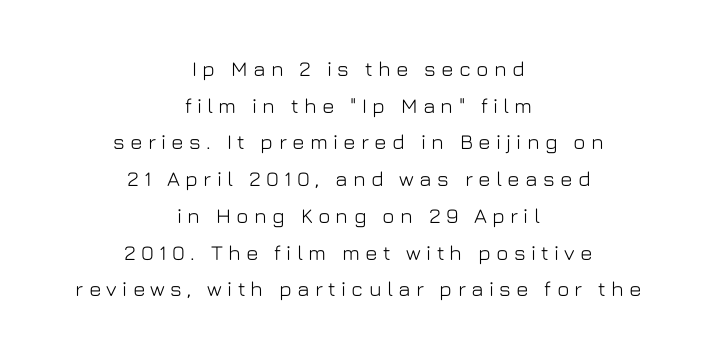
Q: Is the text italic (slanted)? A: No, it is upright.
Q: Is the text underlined? A: No.
Q: How is the paragraph aligned? A: Centered.
Q: Is the spacing between letters normal or unusually wide? A: Unusually wide.
